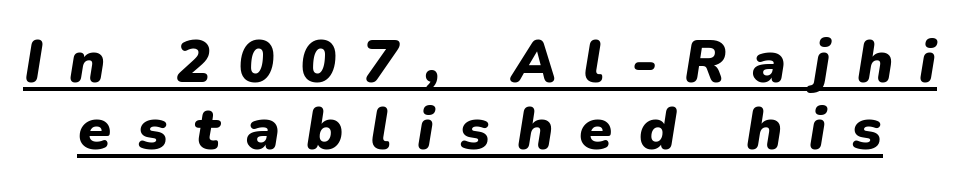
The image shows 60 px heavy type, italic (leaning right); set tight line spacing (1.12x), unusually wide letter spacing (+0.44 em), underlined; low stroke contrast and a medium x-height.
